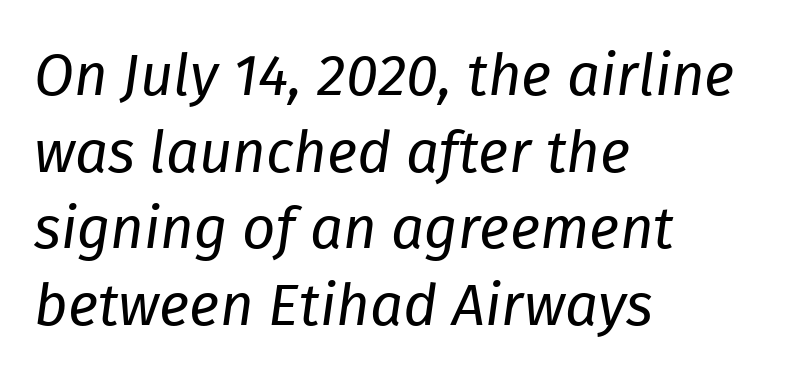
The image shows 58 px regular-weight type, italic (leaning right); set left-aligned, normal line spacing (1.32x), normal letter spacing, not underlined; low stroke contrast and a medium x-height.
